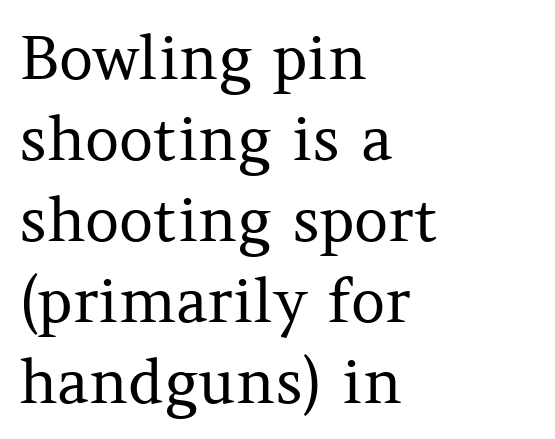
The image shows 60 px regular-weight serif type, upright; set left-aligned, normal line spacing (1.35x), normal letter spacing, not underlined; medium stroke contrast and a medium x-height.
